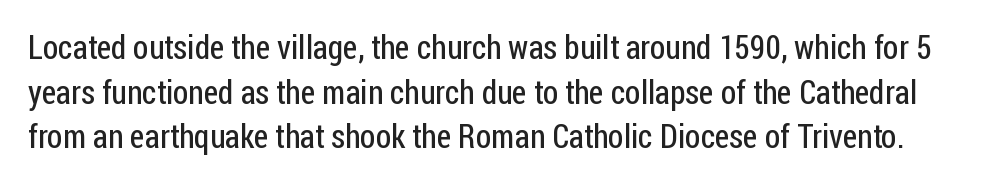
The image shows 33 px regular-weight, condensed sans-serif type, upright; set normal line spacing (1.35x), normal letter spacing, not underlined; low stroke contrast and a medium x-height.
